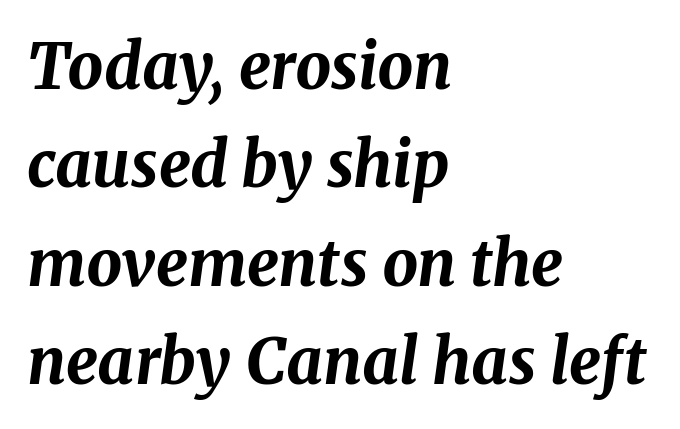
The image shows 63 px bold type, italic (leaning right); set left-aligned, normal line spacing (1.56x), normal letter spacing, not underlined; medium stroke contrast and a medium x-height.
